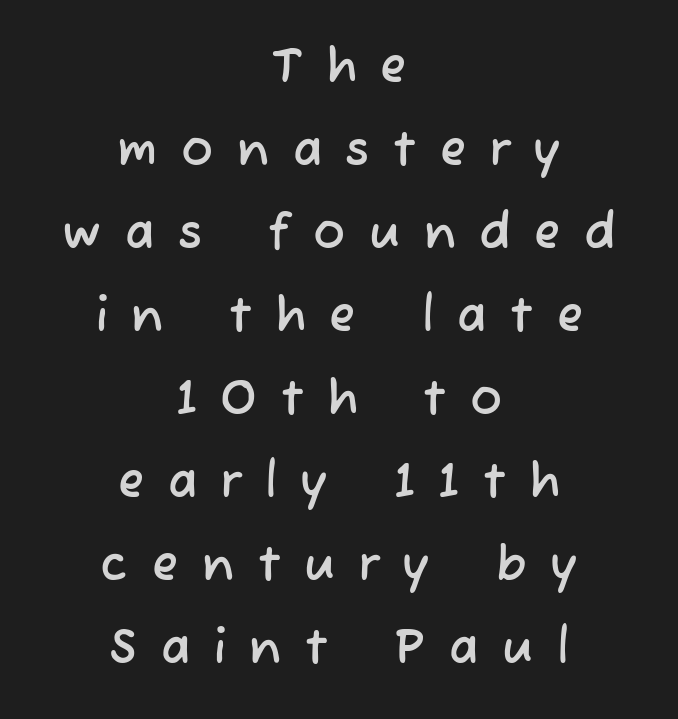
{"serif": "no", "width": "normal", "stroke_contrast": "low", "x_height": "medium", "monospaced": "no", "underline": "no", "align": "center", "line_spacing_ratio": 1.73, "letter_spacing": "wide", "letter_spacing_em": 0.49, "glyph_px": 48}
